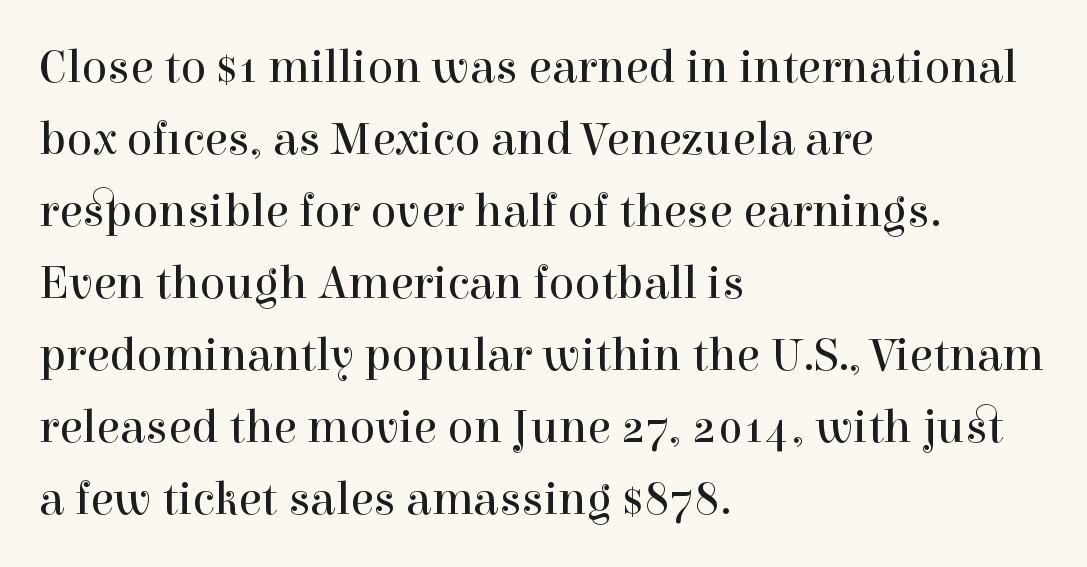
{"serif": "yes", "italic": "no", "bold": "no", "weight": "regular", "width": "normal", "x_height": "medium", "monospaced": "no", "underline": "no", "align": "left", "line_spacing": "normal", "line_spacing_ratio": 1.5, "letter_spacing": "normal", "letter_spacing_em": 0.0, "glyph_px": 48}
